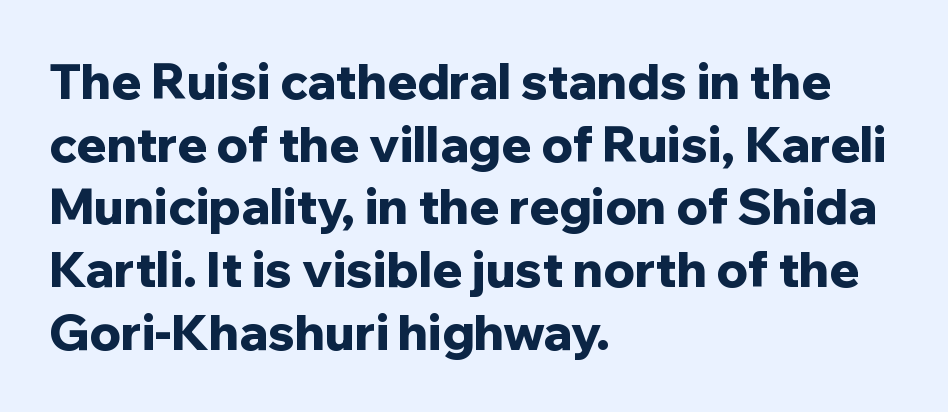
{"serif": "no", "italic": "no", "bold": "yes", "weight": "bold", "width": "normal", "stroke_contrast": "low", "x_height": "medium", "monospaced": "no", "underline": "no", "align": "left", "line_spacing": "normal", "line_spacing_ratio": 1.28, "letter_spacing": "normal", "letter_spacing_em": 0.0, "glyph_px": 49}
